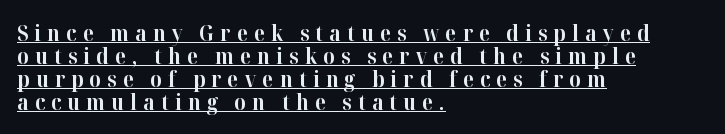
Quick note: underline on. The font's upright variant was chosen for this text. Substantial extra tracking has been applied to these lines. Closely set lines give the paragraph a compact silhouette.
